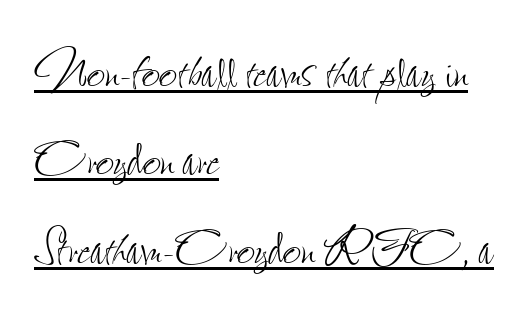
The image shows 64 px thin, condensed type; set left-aligned, normal line spacing (1.38x), normal letter spacing, underlined; low stroke contrast and a small x-height.
